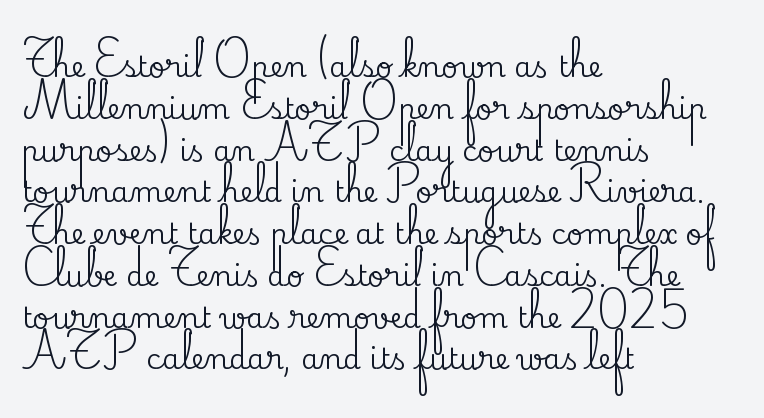
The image shows 29 px serif type, upright; set left-aligned, normal line spacing (1.44x), normal letter spacing, not underlined; medium stroke contrast and a small x-height.
